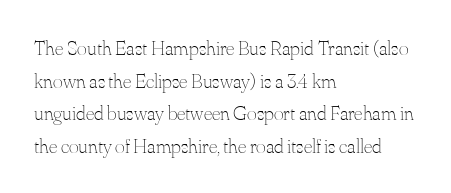
Q: Is the text bold? A: No.
Q: Is the text italic (slanted)? A: No, it is upright.
Q: Is the text underlined? A: No.
Q: How is the paragraph aligned? A: Left-aligned.
Q: Is the spacing between letters normal or unusually wide? A: Normal.
Q: Is the spacing between lines tight, normal or loose? A: Normal.
